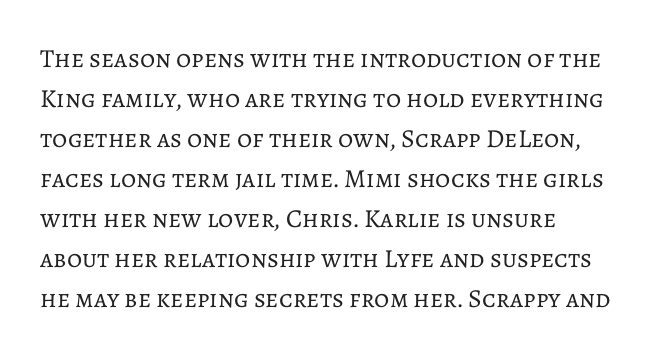
The image shows 26 px text type, upright; set normal line spacing (1.54x), normal letter spacing, not underlined.
